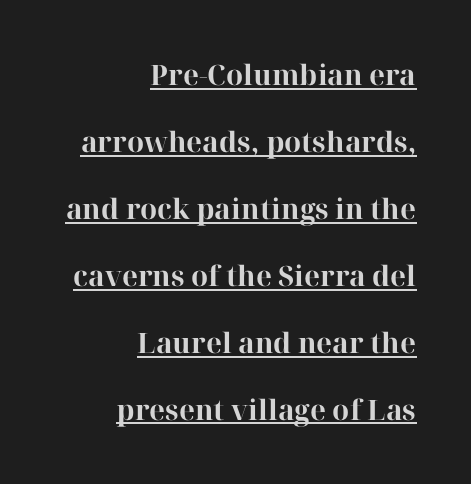
The image shows 28 px bold serif type, upright; set right-aligned, loose line spacing (2.39x), normal letter spacing, underlined; high stroke contrast and a medium x-height.
